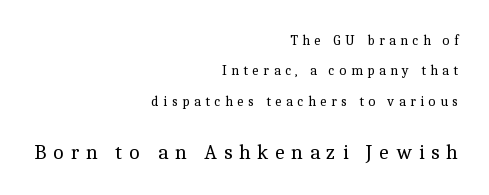
{"italic": "no", "bold": "no", "underline": "no", "align": "right", "line_spacing": "loose", "line_spacing_ratio": 2.17, "letter_spacing": "wide", "letter_spacing_em": 0.31, "larger_block": "second", "size_ratio": 1.5, "glyph_px": 21}
